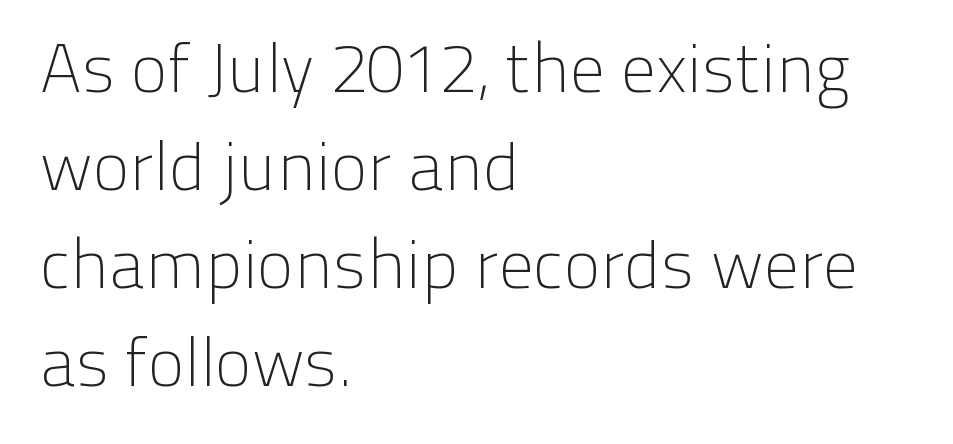
The image shows 69 px light sans-serif type, upright; set left-aligned, normal line spacing (1.42x), normal letter spacing, not underlined; low stroke contrast and a medium x-height.
